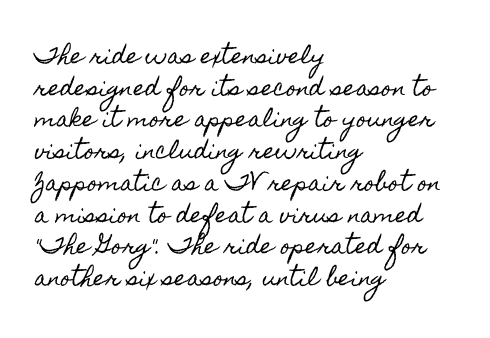
Q: Is the text italic (slanted)? A: Yes.
Q: Is the text underlined? A: No.
Q: How is the paragraph aligned? A: Left-aligned.
Q: Is the spacing between letters normal or unusually wide? A: Normal.
Q: Is the spacing between lines tight, normal or loose? A: Normal.
